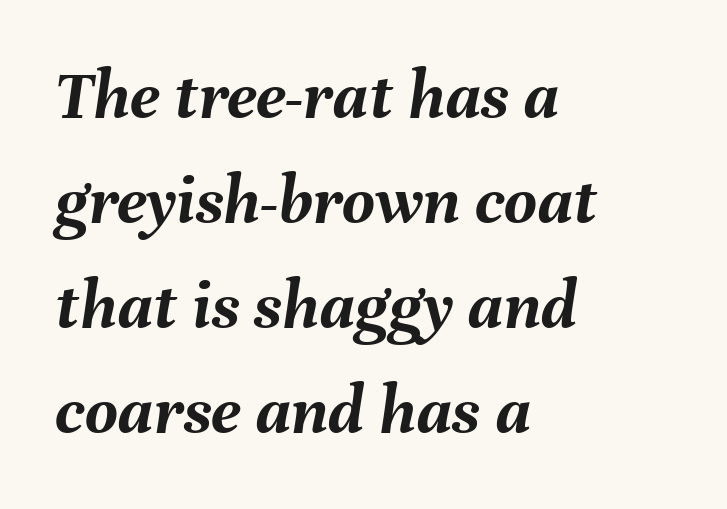
The image shows 71 px semibold type, italic (leaning right); set left-aligned, normal line spacing (1.48x), normal letter spacing, not underlined; medium stroke contrast and a medium x-height.
